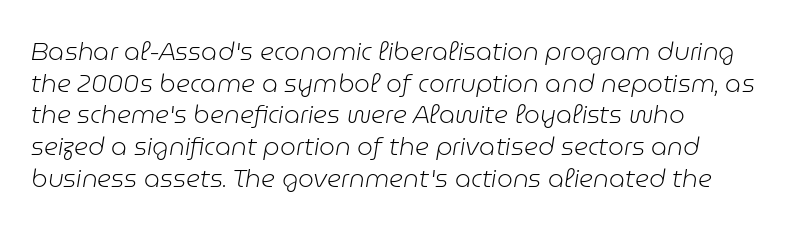
Is this a heavy cut? Hardly; it is regular or lighter. Every character sits at an angle, as italics do. Any mark beneath the type? The region is blank. There is no visible air inserted between adjacent glyphs. Leading: standard.
